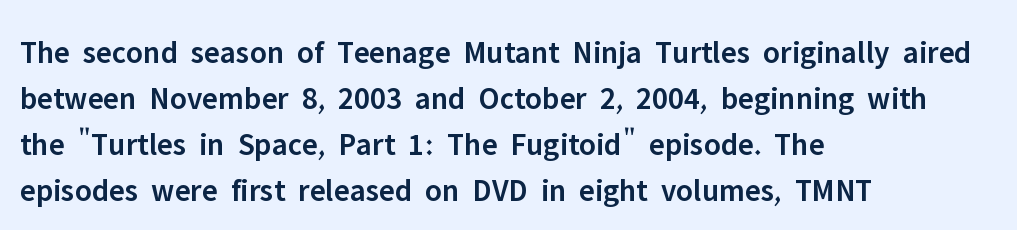
{"serif": "no", "italic": "no", "bold": "semi", "weight": "semibold", "width": "normal", "stroke_contrast": "low", "x_height": "medium", "monospaced": "no", "underline": "no", "align": "left", "line_spacing": "normal", "line_spacing_ratio": 1.44, "letter_spacing": "normal", "letter_spacing_em": 0.0, "glyph_px": 32}
